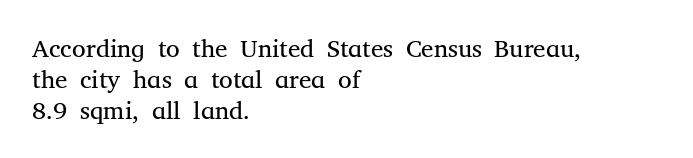
The image shows 25 px text type, upright; set left-aligned, normal line spacing (1.25x), normal letter spacing, not underlined.
